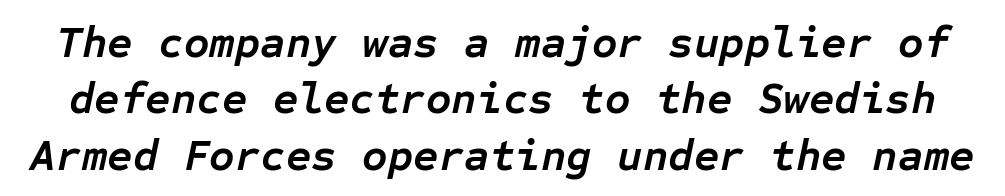
The image shows 44 px semibold type, italic (leaning right), monospaced; set normal line spacing (1.28x), normal letter spacing, not underlined; low stroke contrast and a medium x-height.
